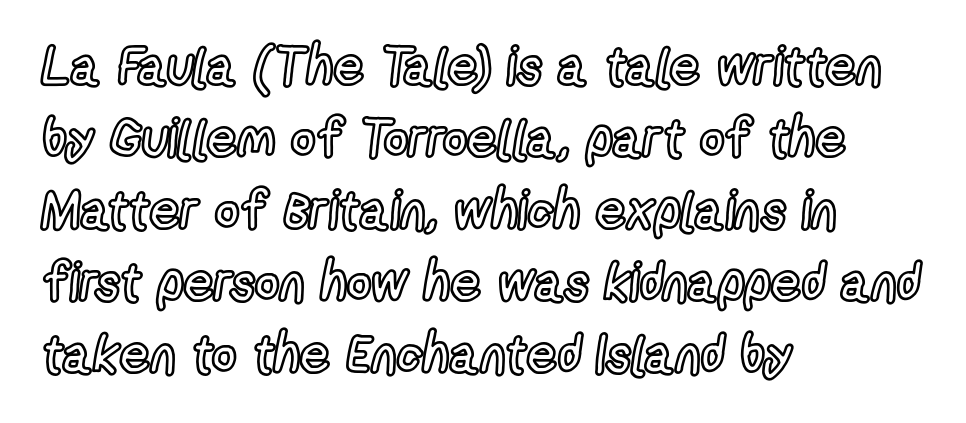
The image shows 53 px condensed type; set left-aligned, normal line spacing (1.36x), normal letter spacing, not underlined; a medium x-height.
